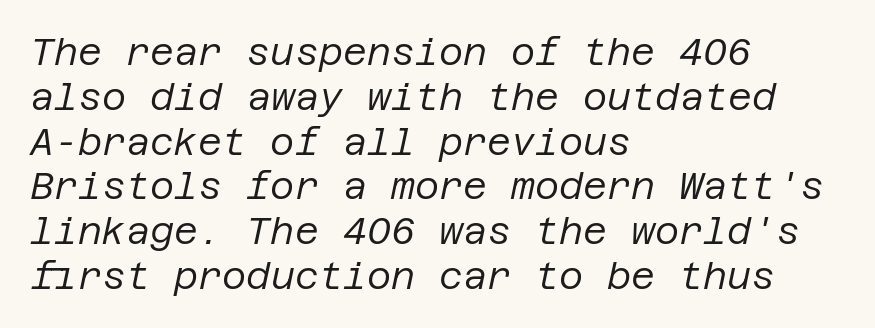
{"italic": "yes", "lean": "right", "slant_degrees": 12, "bold": "no", "weight": "regular", "width": "normal", "stroke_contrast": "low", "x_height": "large", "underline": "no", "align": "left", "line_spacing_ratio": 1.21, "letter_spacing": "normal", "letter_spacing_em": 0.0, "glyph_px": 37}
